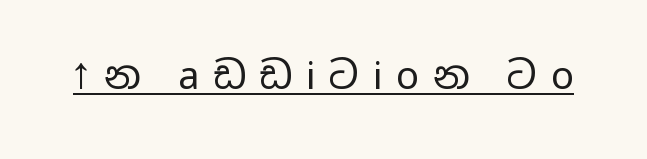
{"serif": "no", "italic": "no", "bold": "no", "weight": "regular", "width": "wide", "stroke_contrast": "low", "x_height": "medium", "monospaced": "no", "underline": "yes", "letter_spacing": "wide", "letter_spacing_em": 0.36, "glyph_px": 38}
